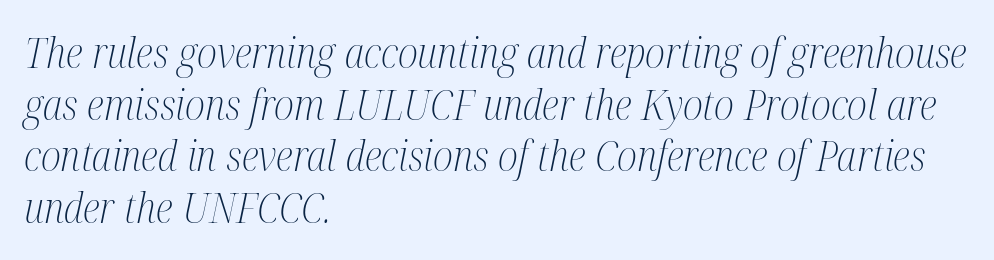
Compared with a typical body face, this is equally light or lighter still. The setting favours the left margin, as ordinary paragraphs usually do. Tall strokes in this sample are angled rather than plumb. Words float on clear page, feet unadorned. Old-style or modern, the face here clearly has serifs. Here the designer chose a conventional face with non-uniform glyph widths.
